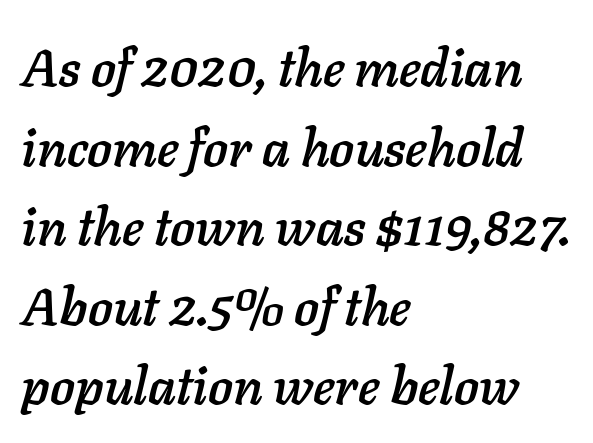
Q: Is the text italic (slanted)? A: Yes, it leans right by about 11 degrees.
Q: Is the text underlined? A: No.
Q: How is the paragraph aligned? A: Left-aligned.
Q: Is the spacing between letters normal or unusually wide? A: Normal.
Q: Is the spacing between lines tight, normal or loose? A: Normal.
Q: Width (condensed, normal, or wide)? A: Normal.
Q: Stroke contrast? A: Low.
Q: x-height? A: Medium.
Q: Monospaced? A: No.
